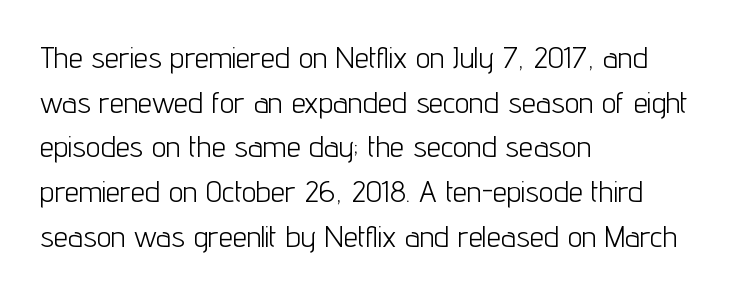
Typeset ragged right — the left edge is the straight one. I'd call this a sans setting — the letters go barefoot. Caption: face not bold, strokes unweighted. The type sits square on the baseline with zero lean. Here the designer chose a conventional face with non-uniform glyph widths. One glance says typical: line gaps are just what's usual.
